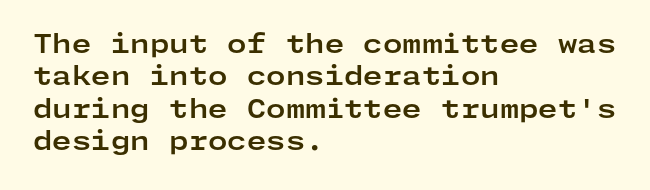
Q: Is the text bold? A: Yes.
Q: Is the text italic (slanted)? A: No, it is upright.
Q: Is the text underlined? A: No.
Q: How is the paragraph aligned? A: Left-aligned.
Q: Is the spacing between letters normal or unusually wide? A: Normal.
Q: Is the spacing between lines tight, normal or loose? A: Normal.
